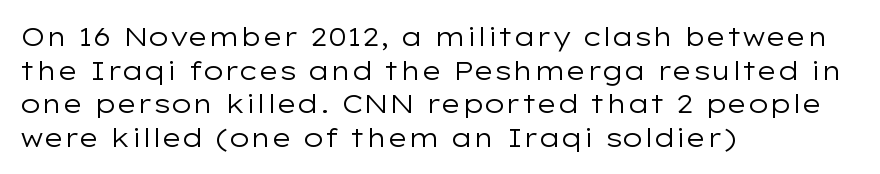
{"italic": "no", "bold": "no", "underline": "no", "align": "left", "line_spacing": "normal", "line_spacing_ratio": 1.29, "letter_spacing": "normal", "letter_spacing_em": 0.0, "glyph_px": 26}
